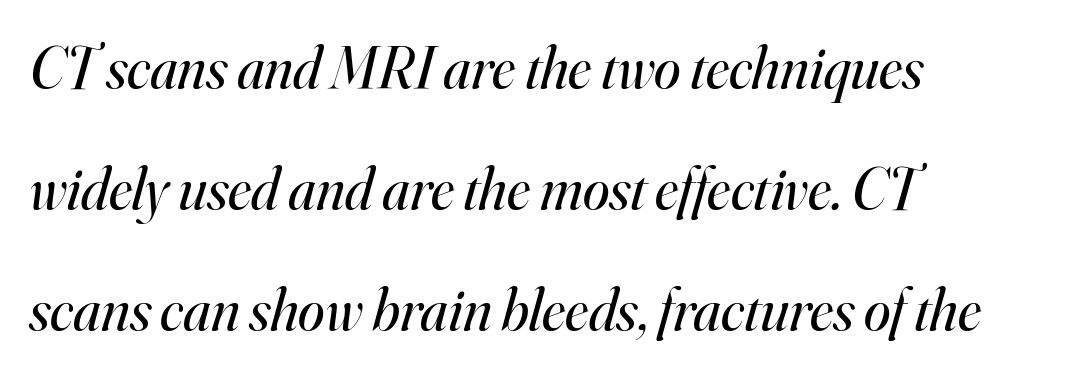
The image shows 60 px regular-weight serif type, italic (leaning right); set left-aligned, loose line spacing (2.02x), normal letter spacing, not underlined; high stroke contrast and a small x-height.
